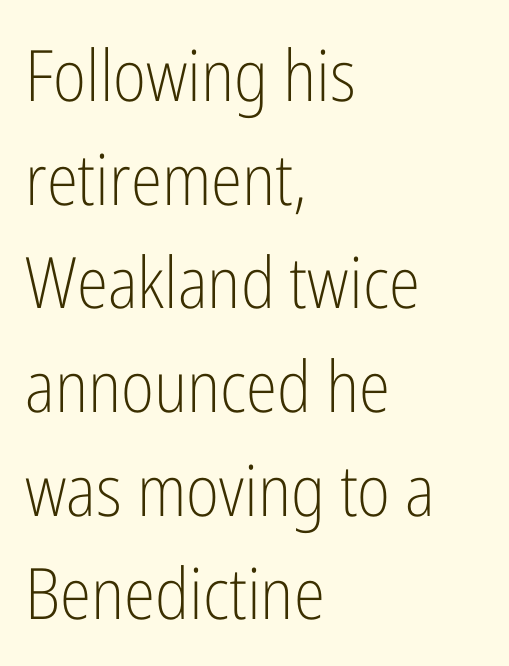
Vertical strokes here are truly vertical. Leading matches the norm, producing a regular column. A clean baseline with only descenders dipping below it. The type is set solid horizontally, with unmodified tracking. Reading down the block, your eye returns to a fixed left position each line. Varying glyph widths throughout — classic text-font behaviour.
